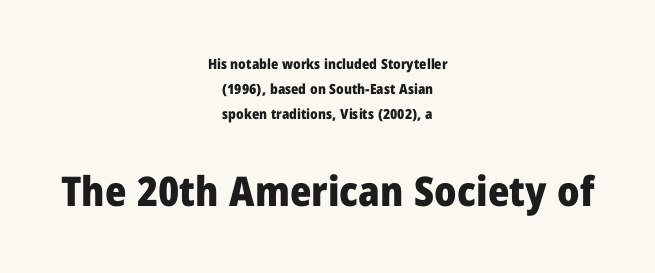
The image shows 41 px heavy sans-serif type, upright; set centered, line spacing 1.78x, normal letter spacing, not underlined; the second (bottom) block is 2.93x larger; low stroke contrast and a medium x-height.
